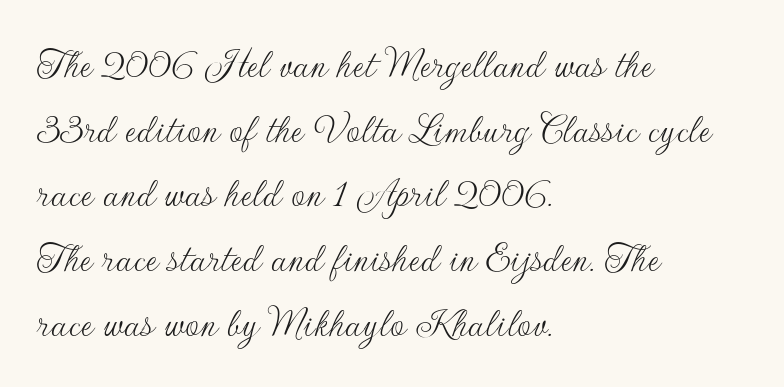
The image shows 44 px thin sans-serif type; set left-aligned, normal line spacing (1.47x), normal letter spacing, not underlined; low stroke contrast and a small x-height.
